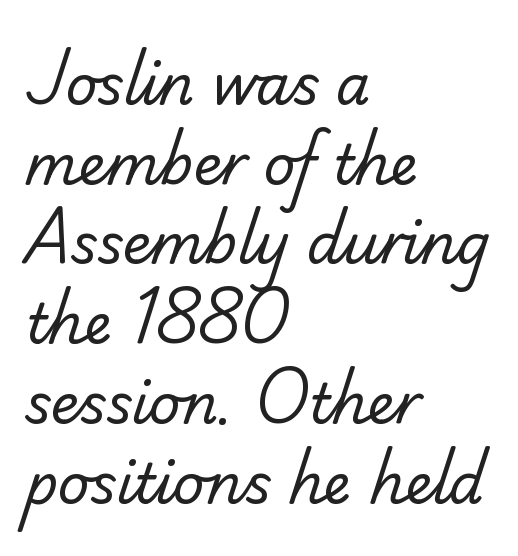
Typographically, this falls in the sans-serif category. The words here are not underlined. A typesetter would call this leading conventional body-copy spacing. Is the type heavy? It reads as light-to-regular instead. Short note: letters normally spaced. Line starts are locked; line ends wander.
